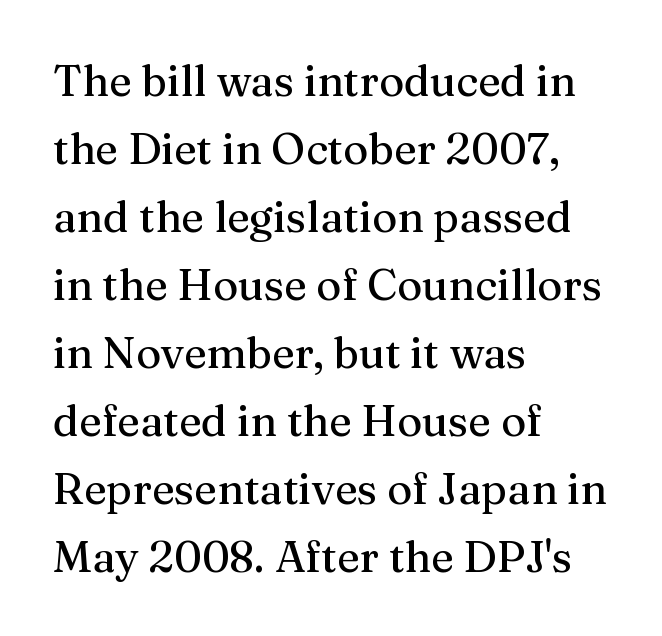
The image shows 43 px serif type, upright; set left-aligned, normal line spacing (1.58x), normal letter spacing, not underlined; medium stroke contrast and a medium x-height.
